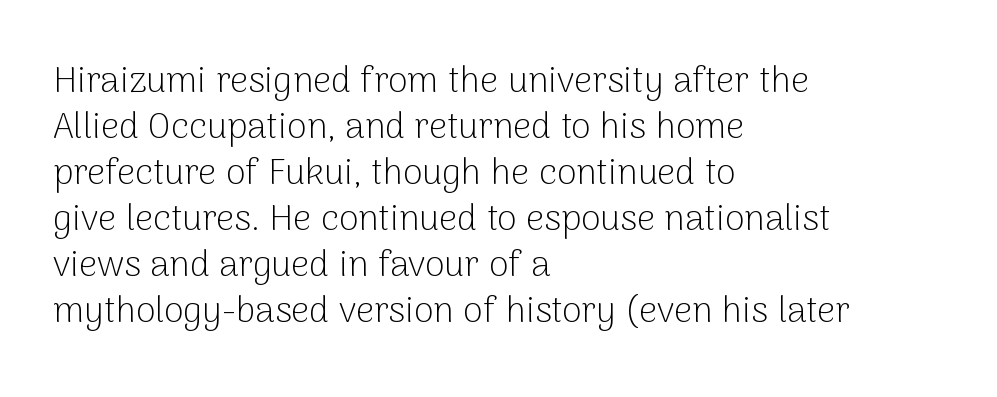
{"serif": "no", "italic": "no", "bold": "no", "weight": "light", "width": "normal", "stroke_contrast": "low", "x_height": "medium", "monospaced": "no", "underline": "no", "align": "left", "line_spacing": "normal", "line_spacing_ratio": 1.28, "letter_spacing": "normal", "letter_spacing_em": 0.0, "glyph_px": 36}
